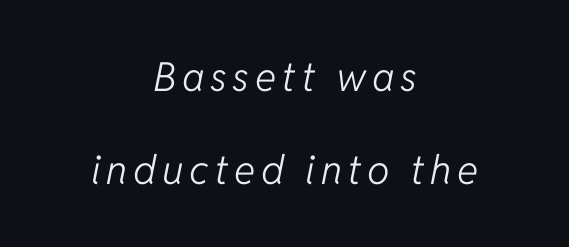
{"italic": "yes", "lean": "right", "slant_degrees": 11, "bold": "no", "weight": "light", "width": "normal", "stroke_contrast": "low", "x_height": "medium", "monospaced": "no", "underline": "no", "align": "center", "line_spacing": "loose", "line_spacing_ratio": 2.33, "glyph_px": 40}
